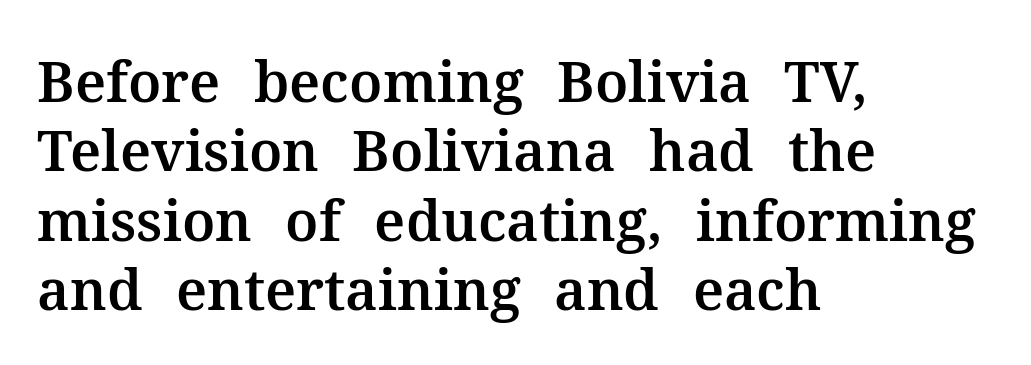
{"serif": "yes", "italic": "no", "width": "normal", "stroke_contrast": "medium", "x_height": "medium", "monospaced": "no", "underline": "no", "align": "left", "line_spacing_ratio": 1.24, "letter_spacing": "normal", "letter_spacing_em": 0.0, "glyph_px": 56}
